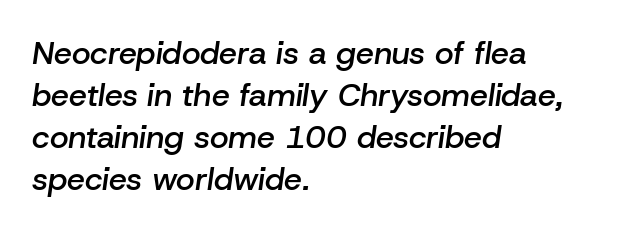
Q: Is the text bold? A: Semi-bold.
Q: Is the text italic (slanted)? A: Yes, it leans right by about 8 degrees.
Q: Is the text underlined? A: No.
Q: How is the paragraph aligned? A: Left-aligned.
Q: Is the spacing between letters normal or unusually wide? A: Normal.
Q: Is the spacing between lines tight, normal or loose? A: Normal.
Q: Width (condensed, normal, or wide)? A: Normal.
Q: Stroke contrast? A: Low.
Q: x-height? A: Medium.
Q: Monospaced? A: No.
